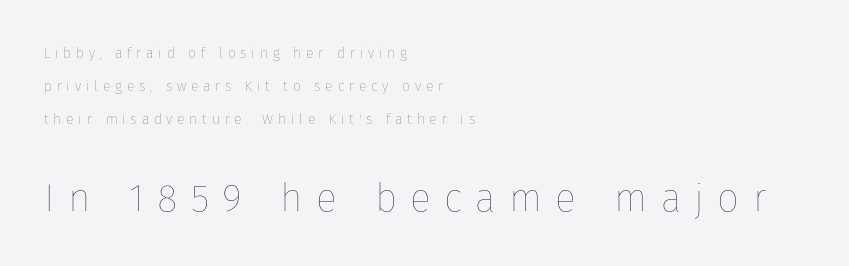
Q: Is the text bold? A: No.
Q: Is the text italic (slanted)? A: No, it is upright.
Q: Is the text underlined? A: No.
Q: How is the paragraph aligned? A: Left-aligned.
Q: Is the spacing between letters normal or unusually wide? A: Unusually wide.
Q: Is the spacing between lines tight, normal or loose? A: Loose.
Q: Which block of text is set in a larger size, the first (top) or the second (bottom)? A: The second (bottom) one.
Q: Width (condensed, normal, or wide)? A: Normal.
Q: Stroke contrast? A: Low.
Q: x-height? A: Medium.
Q: Monospaced? A: No.
